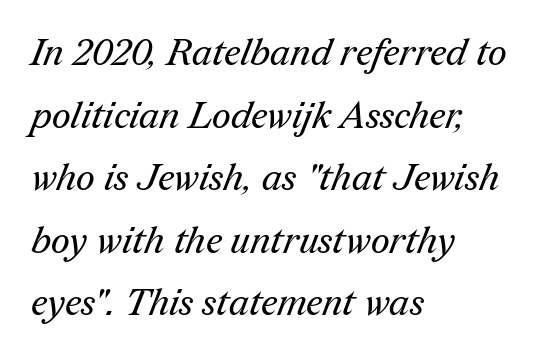
One glance says typical: line gaps are just what's usual. Just letters on the line, the space beneath them empty. In terms of letterspacing, this is plain default setting. The letters carry serifs — small finishing strokes at the ends of their stems. Stems and bowls with no extra thickness — not bold.
